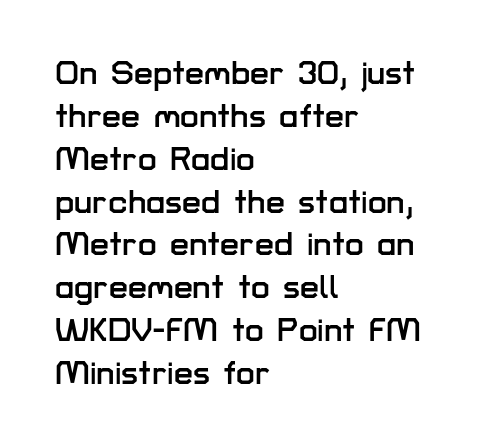
The image shows 34 px sans-serif type, upright; set left-aligned, normal line spacing (1.26x), normal letter spacing, not underlined; low stroke contrast and a medium x-height.
